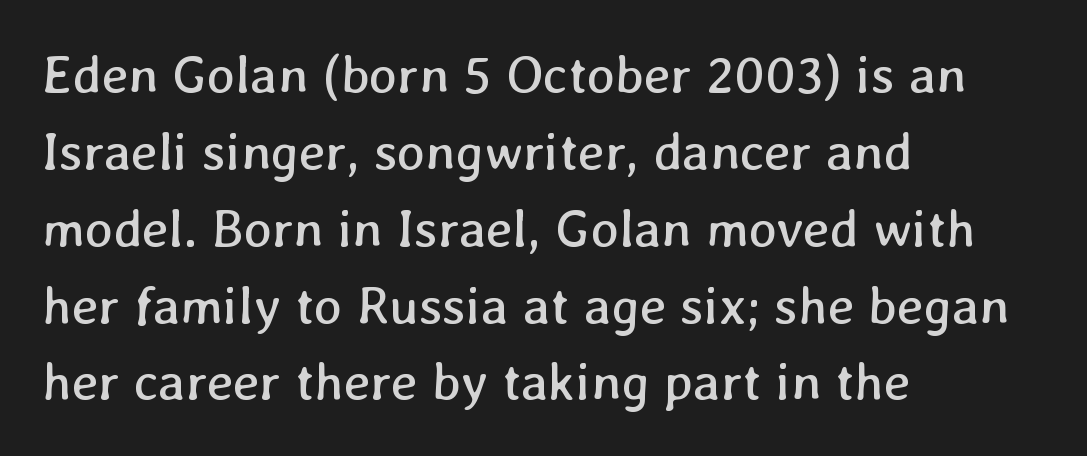
A quiet, ordinary-to-light weight characterises the typeface. The foot of each line stays bare and open. The ragged edge is on the right, which tells us the setting is flush left. Leading matches the norm, producing a regular column. Note the varied advance widths — an 'i' is clearly narrower than an 'm'. Short note: letters normally spaced.
